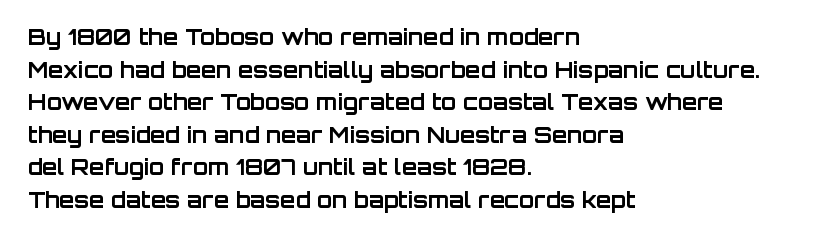
The letters stand straight up with perfectly vertical stems. Vertical spacing — default. Beneath every word, the page is bare. Typeset ragged right — the left edge is the straight one.
